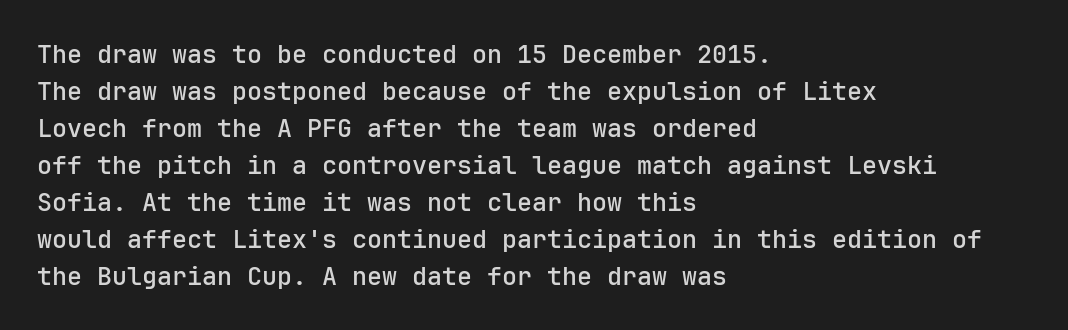
The image shows 25 px text type, upright; set left-aligned, normal line spacing (1.48x), normal letter spacing, not underlined.
